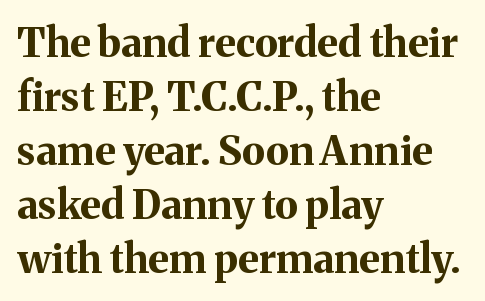
The image shows 40 px bold serif type, upright; set left-aligned, normal line spacing (1.35x), normal letter spacing, not underlined; medium stroke contrast and a medium x-height.
